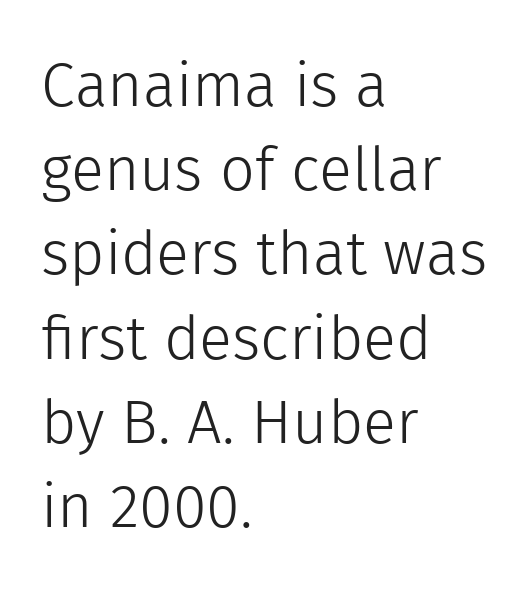
Tracking value appears to be zero — textbook default spacing. Notice how the passage keeps a crisp vertical edge on the left only. Rule under the text: the space is simply empty. Quick note: interline space is typical. The font's upright variant was chosen for this text. The face used here is proportionally spaced, like ordinary book or web type.
